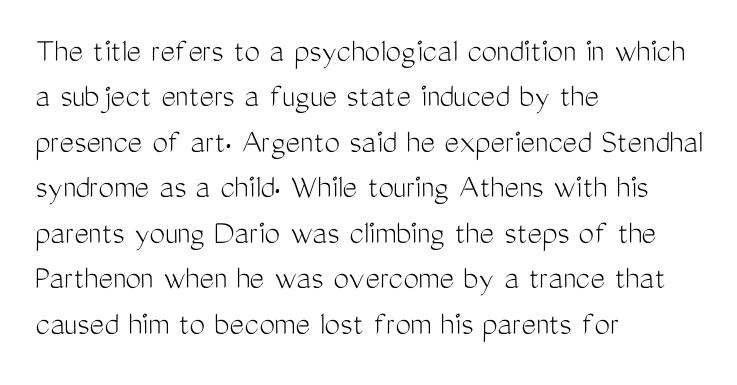
Q: Is the text bold? A: No.
Q: Is the text italic (slanted)? A: No, it is upright.
Q: Is the typeface a serif or a sans-serif typeface? A: Sans-serif.
Q: Is the text underlined? A: No.
Q: How is the paragraph aligned? A: Left-aligned.
Q: Is the spacing between letters normal or unusually wide? A: Normal.
Q: Is the spacing between lines tight, normal or loose? A: Normal.
Q: Width (condensed, normal, or wide)? A: Condensed.
Q: Stroke contrast? A: Medium.
Q: x-height? A: Medium.
Q: Monospaced? A: No.
